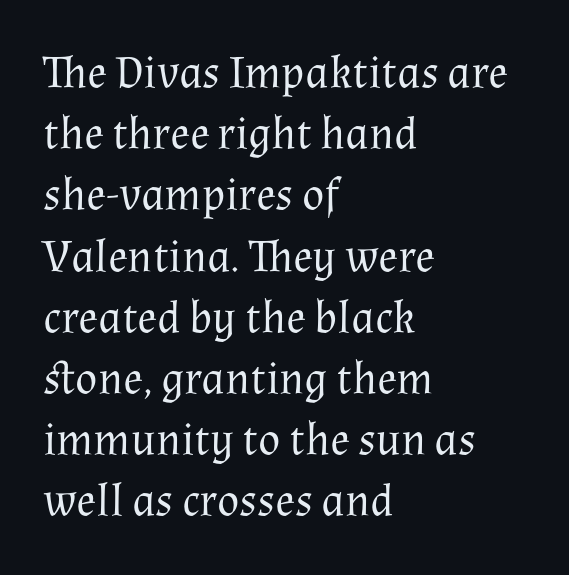
The image shows 46 px regular-weight serif type, upright; set left-aligned, normal line spacing (1.33x), normal letter spacing, not underlined; medium stroke contrast and a medium x-height.
